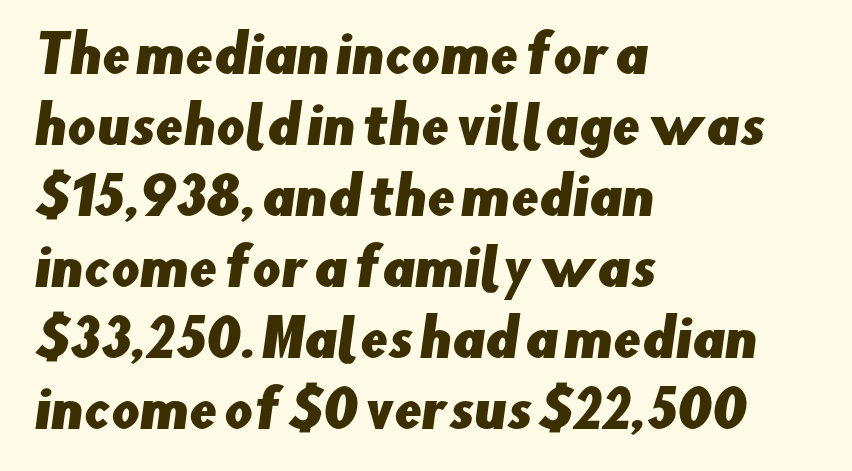
Q: Is the typeface a serif or a sans-serif typeface? A: Sans-serif.
Q: Is the text underlined? A: No.
Q: How is the paragraph aligned? A: Left-aligned.
Q: Is the spacing between letters normal or unusually wide? A: Normal.
Q: Is the spacing between lines tight, normal or loose? A: Normal.
Q: Width (condensed, normal, or wide)? A: Normal.
Q: Stroke contrast? A: Low.
Q: x-height? A: Small.
Q: Monospaced? A: No.
